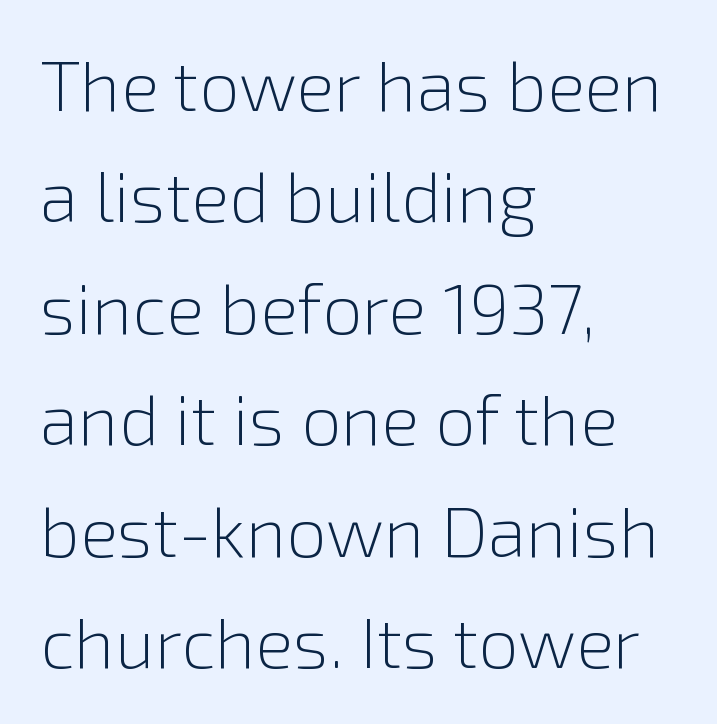
The image shows 71 px light sans-serif type, upright; set left-aligned, normal line spacing (1.57x), normal letter spacing, not underlined; low stroke contrast and a medium x-height.
